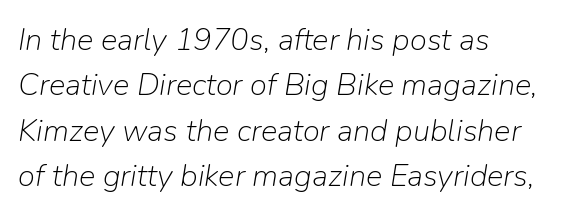
These lines sit exactly where default settings would place them. Designer's note — italics engaged. Character widths vary here, with narrow letters taking less room than wide ones. Anything drawn beneath the words? Only blank space. Teacher's note: observe the even left margin — that is flush-left alignment. Weight class: somewhere from thin through regular.
